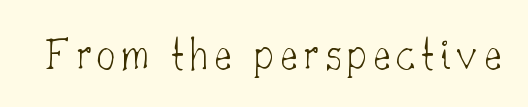
Q: Is the text bold? A: No.
Q: Is the text italic (slanted)? A: No, it is upright.
Q: Is the typeface a serif or a sans-serif typeface? A: Serif.
Q: Is the text underlined? A: No.
Q: Width (condensed, normal, or wide)? A: Normal.
Q: Stroke contrast? A: Low.
Q: x-height? A: Small.
Q: Monospaced? A: No.
